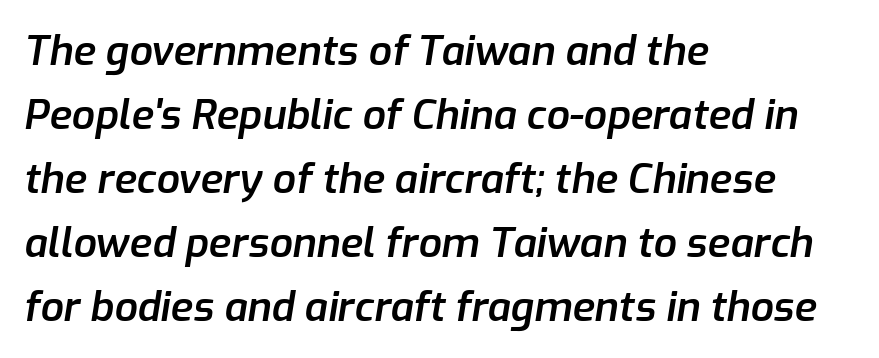
{"italic": "yes", "lean": "right", "slant_degrees": 9, "bold": "semi", "weight": "semibold", "width": "normal", "stroke_contrast": "low", "x_height": "medium", "monospaced": "no", "underline": "no", "align": "left", "line_spacing": "normal", "line_spacing_ratio": 1.56, "letter_spacing": "normal", "letter_spacing_em": 0.0, "glyph_px": 41}
